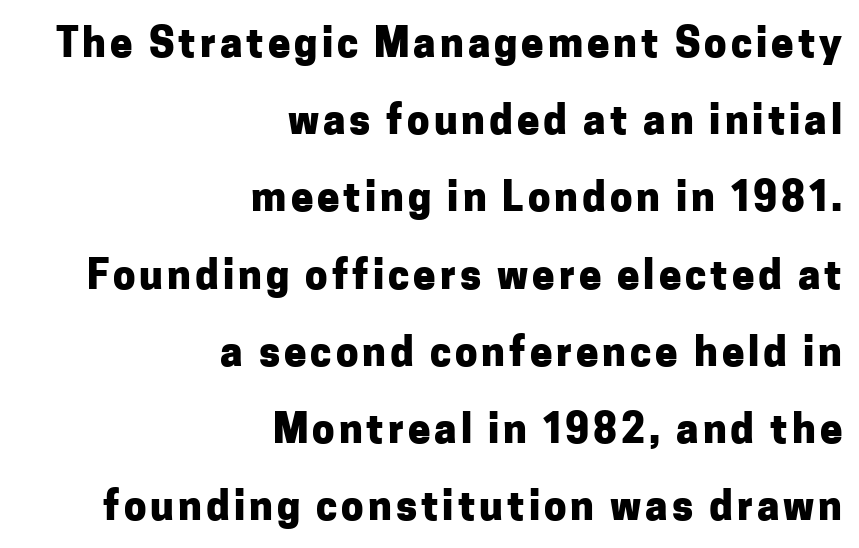
The image shows 40 px heavy sans-serif type, upright; set right-aligned, loose line spacing (1.93x), not underlined; low stroke contrast and a medium x-height.
